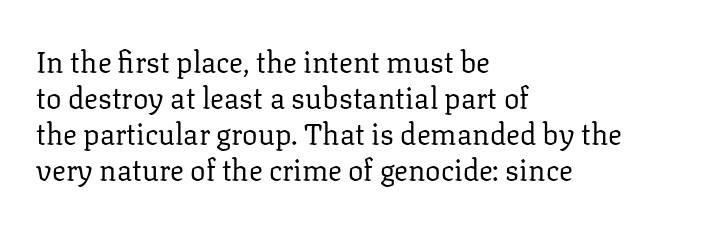
The image shows 29 px regular-weight serif type, upright; set left-aligned, line spacing 1.24x, normal letter spacing, not underlined; low stroke contrast and a medium x-height.
